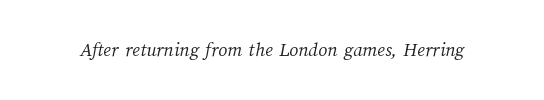
{"bold": "no", "underline": "no", "letter_spacing": "normal", "letter_spacing_em": 0.0, "glyph_px": 20}
